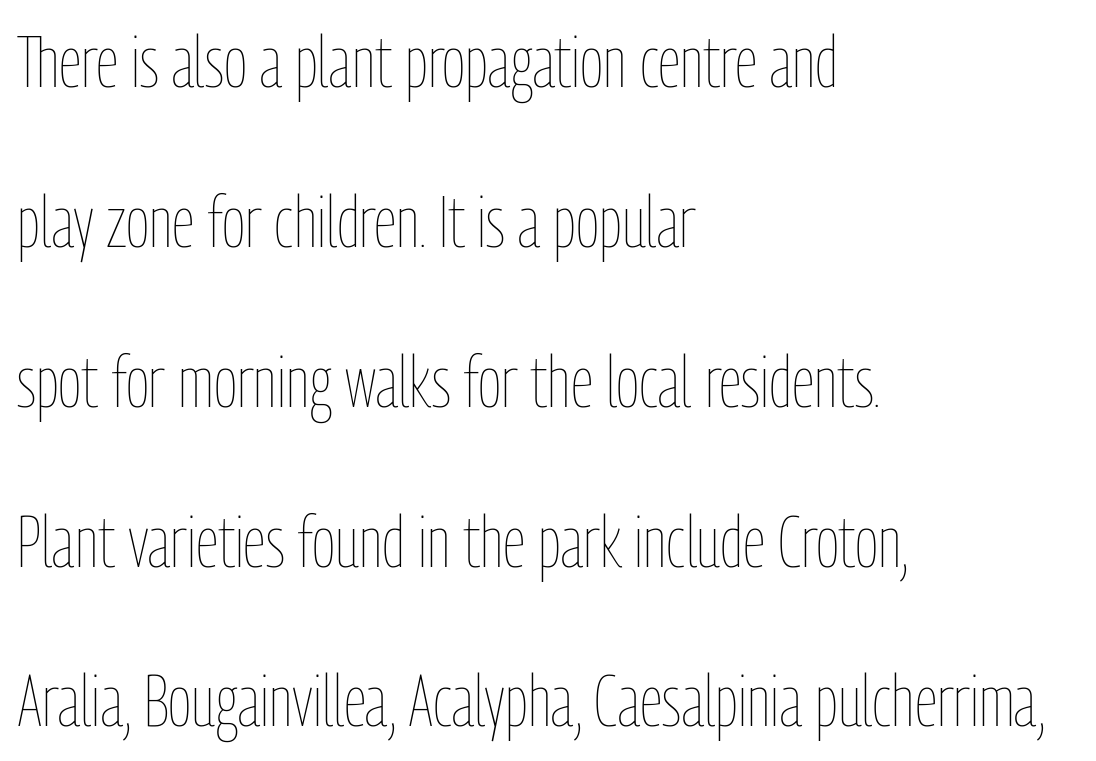
{"italic": "no", "bold": "no", "weight": "thin", "width": "condensed", "stroke_contrast": "low", "x_height": "medium", "monospaced": "no", "underline": "no", "align": "left", "line_spacing": "loose", "line_spacing_ratio": 2.22, "letter_spacing": "normal", "letter_spacing_em": 0.0, "glyph_px": 72}
